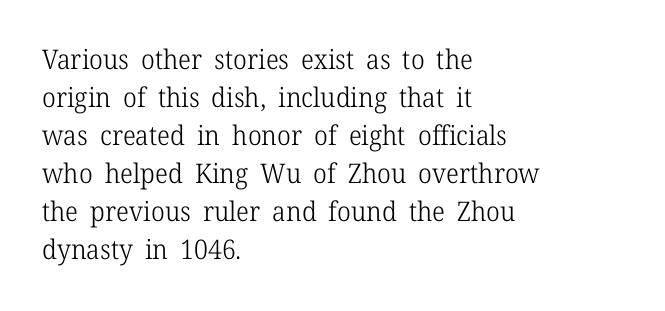
The designer left line spacing at the default. A classic flush-left, rag-right setting is used for this passage. The font sits on the lighter half of the weight spectrum, regular included. The letters stand straight up with perfectly vertical stems. No word sits above an underline.
